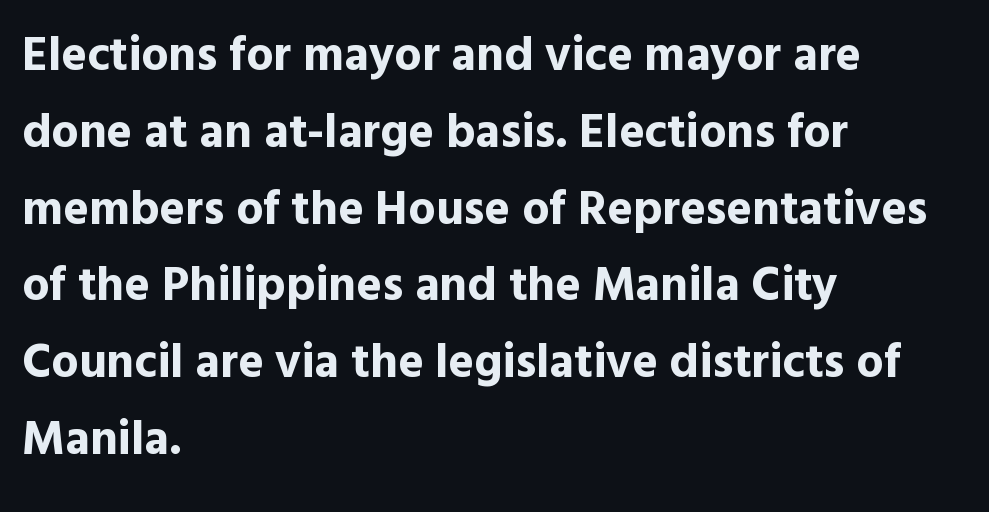
{"serif": "no", "italic": "no", "bold": "yes", "weight": "bold", "width": "normal", "x_height": "medium", "monospaced": "no", "underline": "no", "align": "left", "line_spacing": "normal", "line_spacing_ratio": 1.6, "letter_spacing": "normal", "letter_spacing_em": 0.0, "glyph_px": 48}
